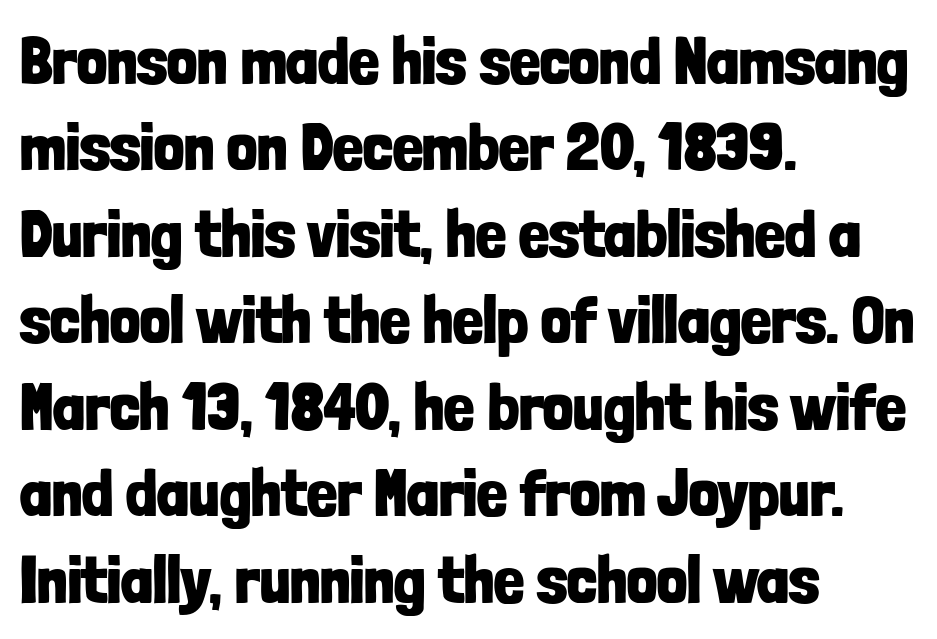
The image shows 67 px bold, condensed sans-serif type, upright; set left-aligned, normal line spacing (1.29x), normal letter spacing, not underlined; low stroke contrast and a medium x-height.
